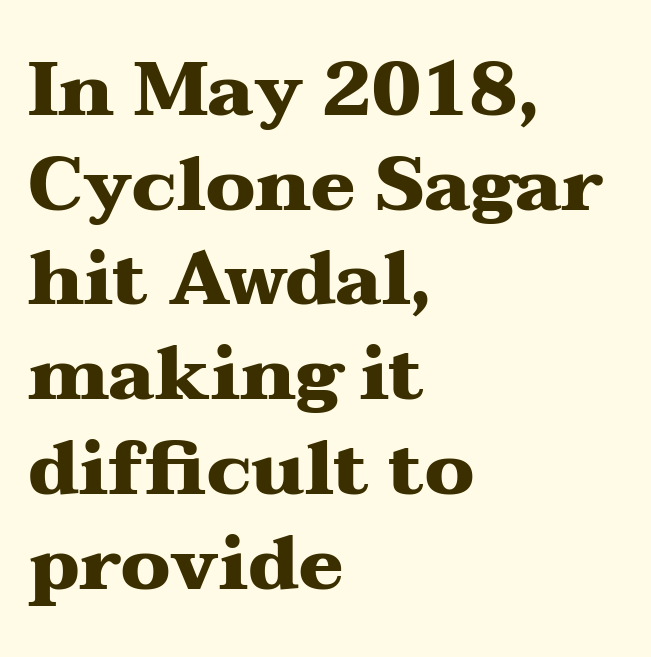
{"serif": "yes", "italic": "no", "bold": "yes", "weight": "heavy", "width": "wide", "stroke_contrast": "medium", "x_height": "medium", "monospaced": "no", "underline": "no", "align": "left", "line_spacing": "normal", "line_spacing_ratio": 1.28, "letter_spacing": "normal", "letter_spacing_em": 0.0, "glyph_px": 74}
